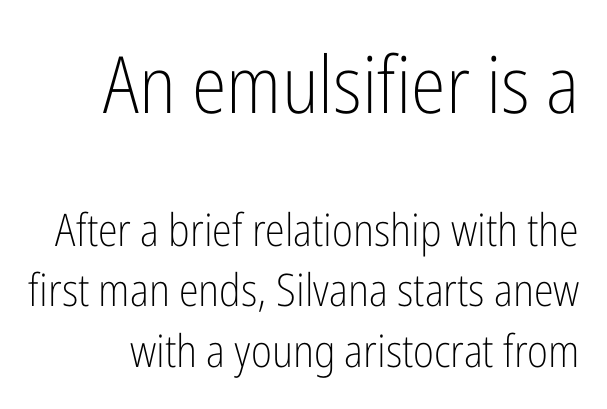
The image shows 79 px light, condensed sans-serif type, upright; set normal line spacing (1.34x), normal letter spacing, not underlined; the first (top) block is 1.76x larger; low stroke contrast and a medium x-height.
